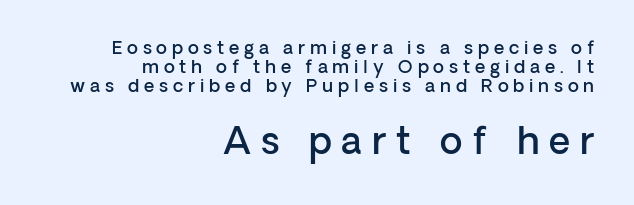
The image shows 37 px semibold sans-serif type, upright; set right-aligned, tight line spacing (1.05x), unusually wide letter spacing (+0.27 em), not underlined; the second (bottom) block is 2.06x larger; low stroke contrast and a medium x-height.
